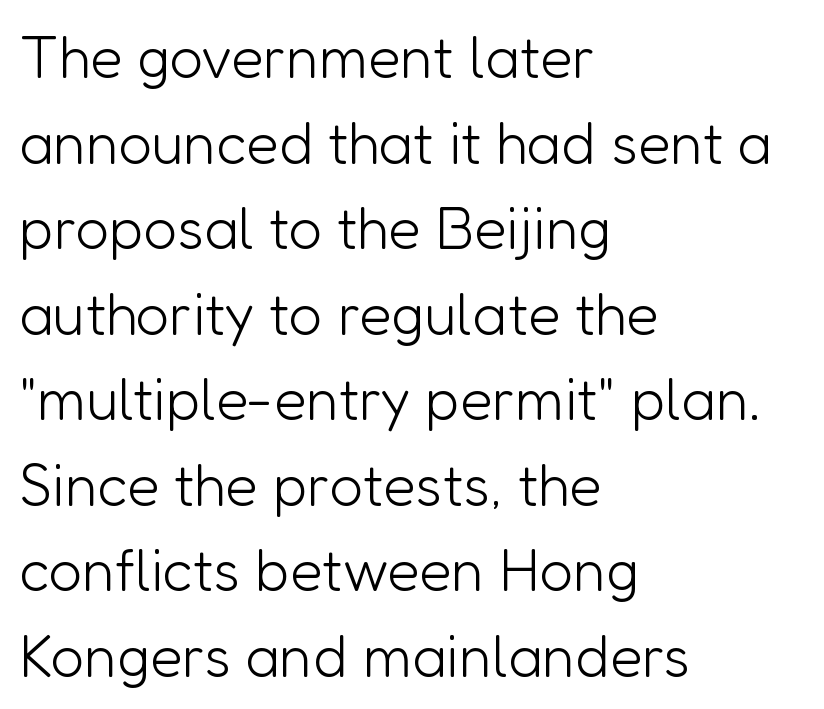
{"serif": "no", "italic": "no", "bold": "no", "weight": "light", "width": "normal", "stroke_contrast": "low", "x_height": "medium", "monospaced": "no", "underline": "no", "align": "left", "line_spacing": "normal", "line_spacing_ratio": 1.45, "letter_spacing": "normal", "letter_spacing_em": 0.0, "glyph_px": 59}
